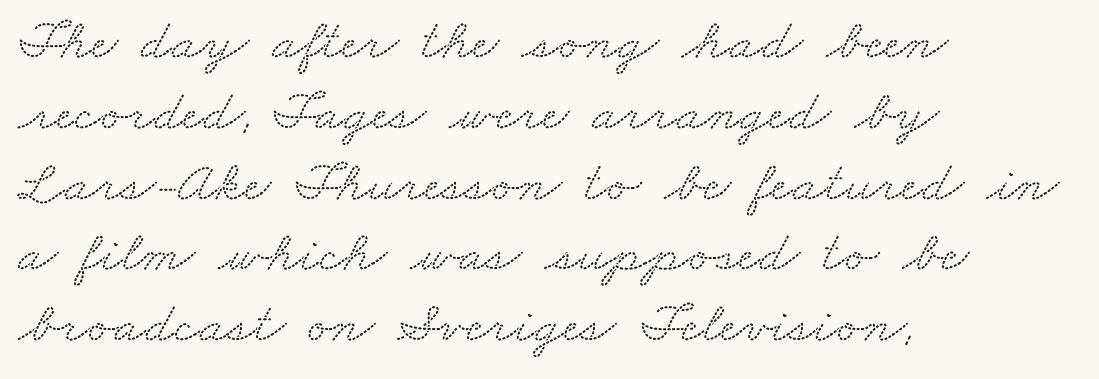
The image shows 58 px wide serif type; set left-aligned, line spacing 1.22x, normal letter spacing, not underlined; low stroke contrast and a small x-height.
